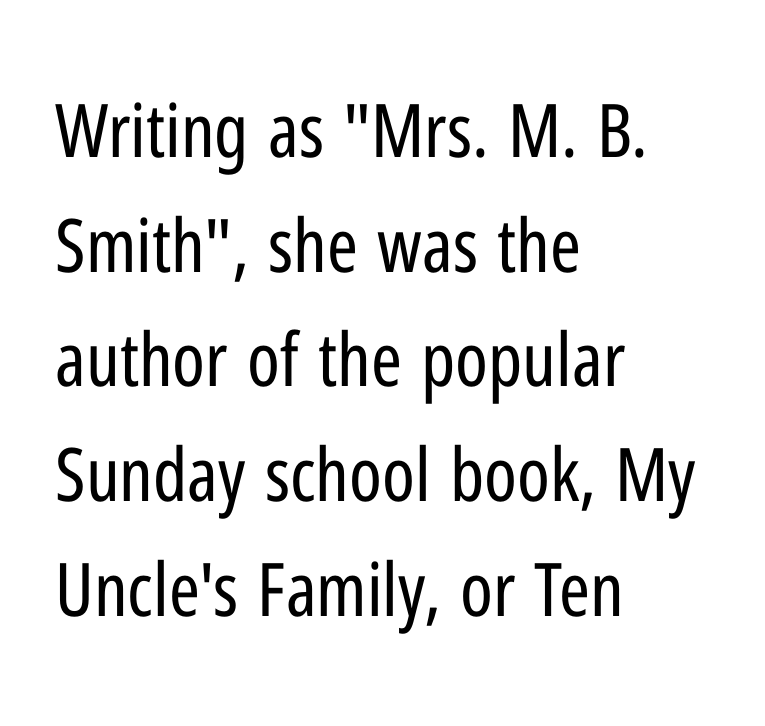
Is the block centered? No — it sits flush against the left margin. The rendering uses natural spacing where letterforms have individual widths. The glyphs in this specimen are sans serif. No extra ink here — the face is not bold.
